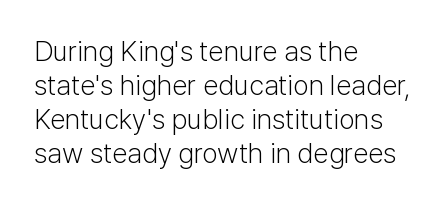
Bold? No — there's no thickening of the strokes. Proportional: the letters do not fall into vertical columns. Quick note: underline off. Nothing unusual about the tracking: characters are spaced as the font intends. Nope, not italic — everything's standing straight.
